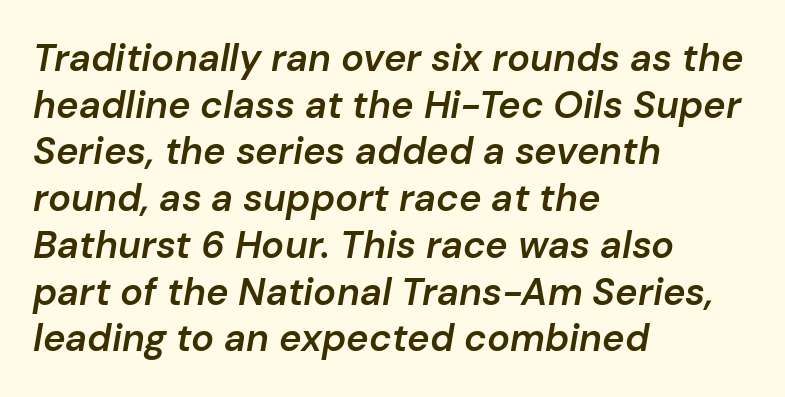
The image shows 38 px semibold type, italic (leaning right); set left-aligned, line spacing 1.23x, normal letter spacing, not underlined; low stroke contrast and a medium x-height.
